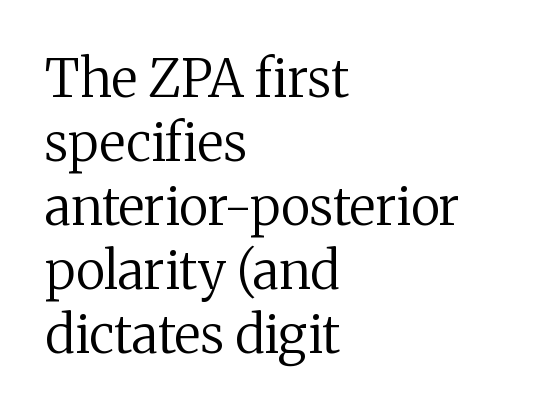
The image shows 52 px regular-weight serif type, upright; set left-aligned, line spacing 1.23x, normal letter spacing, not underlined; medium stroke contrast and a medium x-height.
